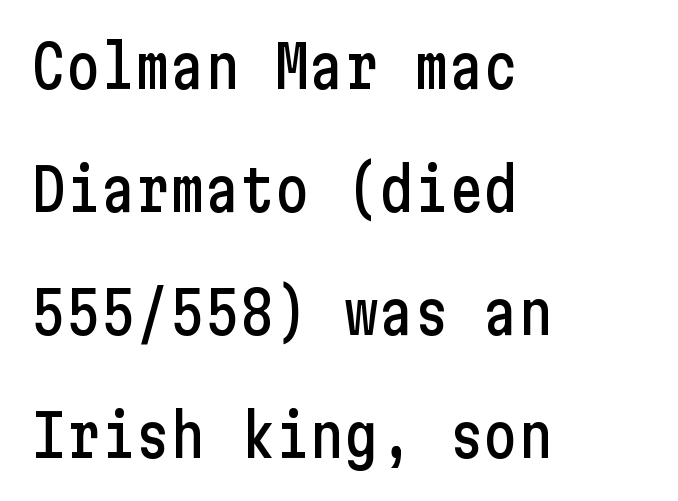
The image shows 58 px condensed sans-serif type, upright; set left-aligned, loose line spacing (2.12x), normal letter spacing, not underlined; low stroke contrast and a medium x-height.
